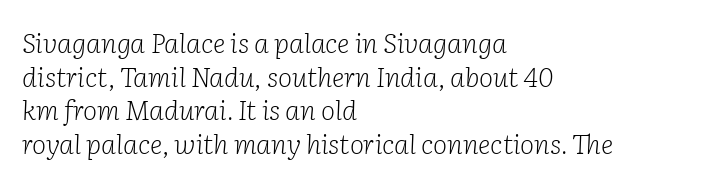
Nobody touched the tracking dial on this one. Horizontal bands of white between lines are of average thickness. Heft: none added — not bold. Teacher's note: observe the even left margin — that is flush-left alignment. Bare-footed words on every line. The lettering tilts uniformly, giving the passage an italic look.
